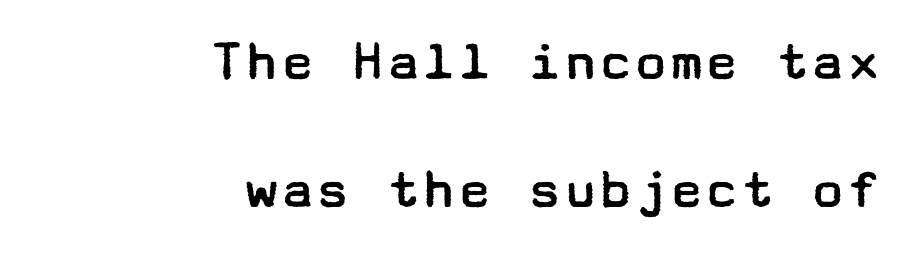
The image shows 59 px regular-weight, wide sans-serif type, upright; set right-aligned, loose line spacing (2.17x), normal letter spacing, not underlined; low stroke contrast and a medium x-height.
